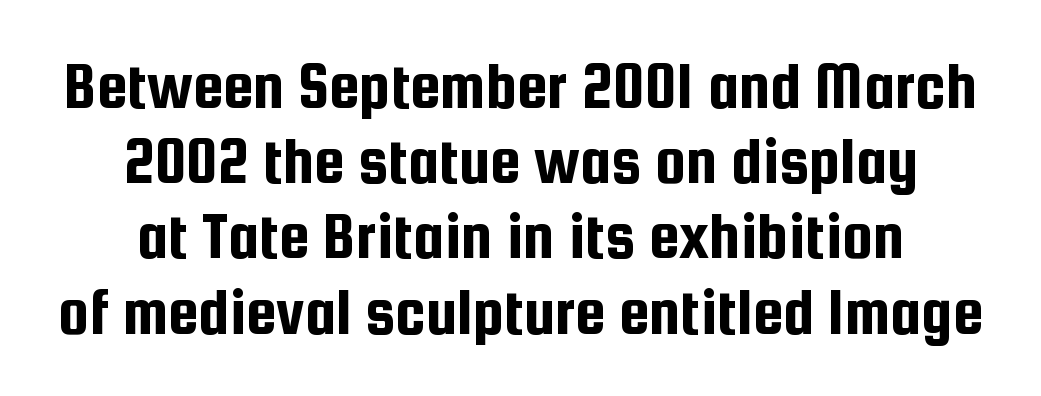
Q: Is the text italic (slanted)? A: No, it is upright.
Q: Is the typeface a serif or a sans-serif typeface? A: Sans-serif.
Q: Is the text underlined? A: No.
Q: How is the paragraph aligned? A: Centered.
Q: Is the spacing between letters normal or unusually wide? A: Normal.
Q: Is the spacing between lines tight, normal or loose? A: Tight.
Q: Width (condensed, normal, or wide)? A: Condensed.
Q: Stroke contrast? A: Low.
Q: x-height? A: Medium.
Q: Monospaced? A: No.
